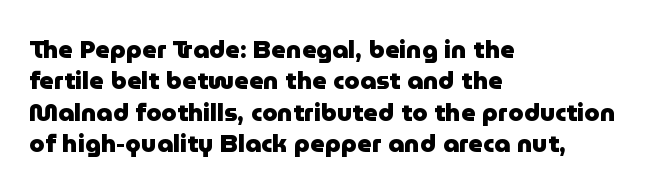
Q: Is the text bold? A: Yes.
Q: Is the text italic (slanted)? A: No, it is upright.
Q: Is the text underlined? A: No.
Q: How is the paragraph aligned? A: Left-aligned.
Q: Is the spacing between letters normal or unusually wide? A: Normal.
Q: Is the spacing between lines tight, normal or loose? A: Normal.
